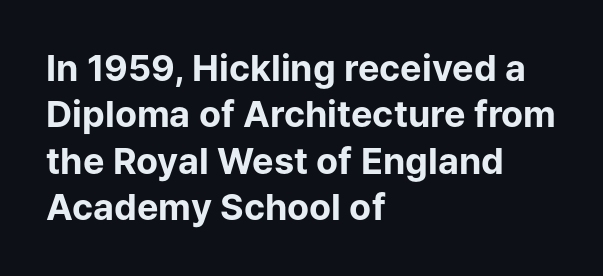
The image shows 36 px bold sans-serif type, upright; set left-aligned, normal line spacing (1.29x), normal letter spacing, not underlined; low stroke contrast and a medium x-height.
